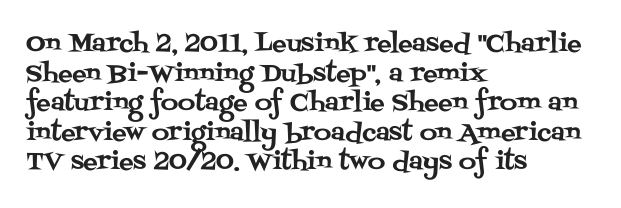
The image shows 24 px text type, upright; set left-aligned, line spacing 1.23x, normal letter spacing, not underlined.
